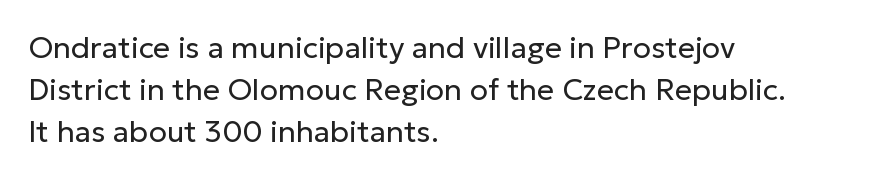
{"serif": "no", "italic": "no", "bold": "no", "weight": "regular", "width": "normal", "stroke_contrast": "low", "x_height": "medium", "monospaced": "no", "underline": "no", "align": "left", "line_spacing": "normal", "line_spacing_ratio": 1.4, "letter_spacing": "normal", "letter_spacing_em": 0.0, "glyph_px": 30}
